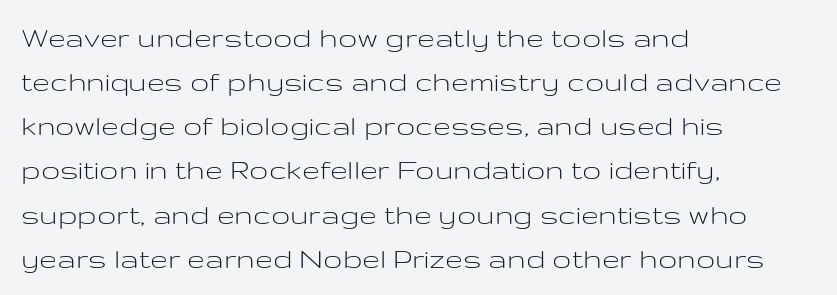
Is there any slant? The stems are plumb. Quick note: underline off. This block has exactly the height ordinary leading produces. You could call the tracking neutral — neither tight nor loose.
